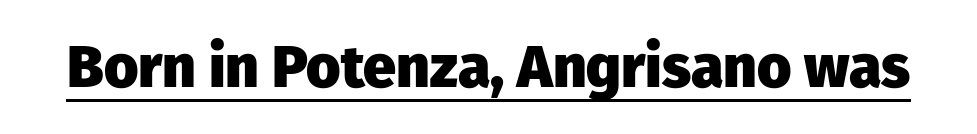
The image shows 59 px heavy sans-serif type, upright; set normal letter spacing, underlined; low stroke contrast and a medium x-height.
